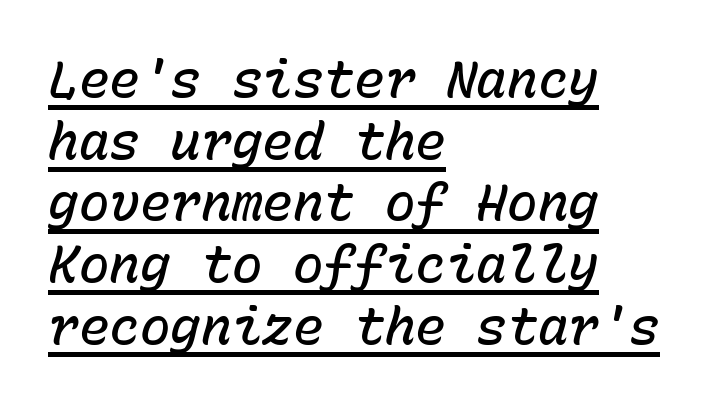
{"italic": "yes", "lean": "right", "slant_degrees": 15, "bold": "semi", "weight": "semibold", "width": "normal", "stroke_contrast": "low", "x_height": "medium", "monospaced": "yes", "underline": "yes", "align": "left", "line_spacing_ratio": 1.21, "letter_spacing": "normal", "letter_spacing_em": 0.0, "glyph_px": 51}
